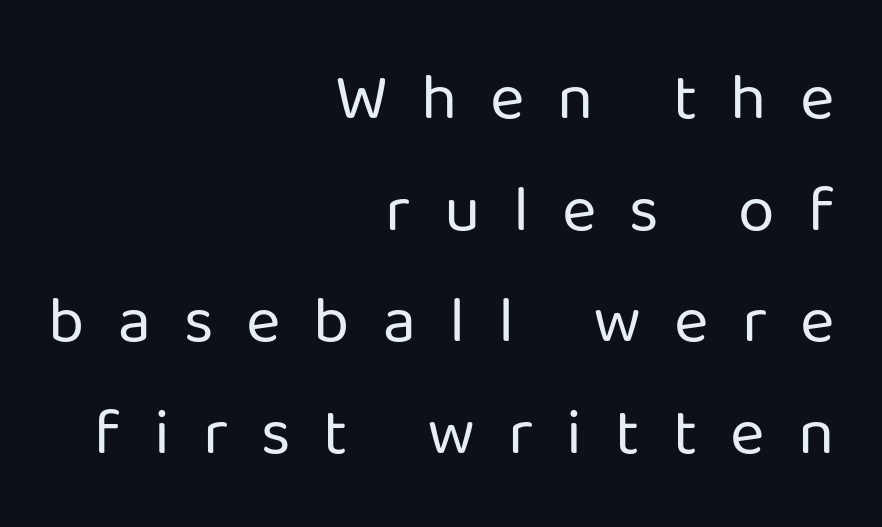
{"serif": "no", "italic": "no", "bold": "no", "weight": "regular", "width": "normal", "stroke_contrast": "low", "x_height": "medium", "monospaced": "no", "underline": "no", "align": "right", "line_spacing": "normal", "line_spacing_ratio": 1.69, "letter_spacing": "wide", "letter_spacing_em": 0.5, "glyph_px": 66}
